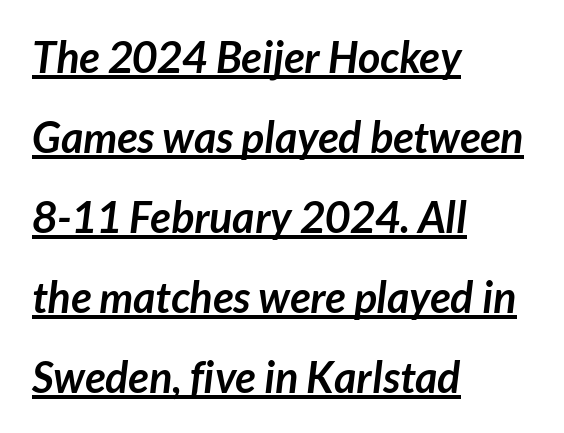
Spacing between characters is what you'd get straight out of the box. The typesetter has applied underlining to the passage shown. Think of a printed novel: that variable character pitch is what you see here. Weight check: bold — yes, fully. Alignment: flush left.
